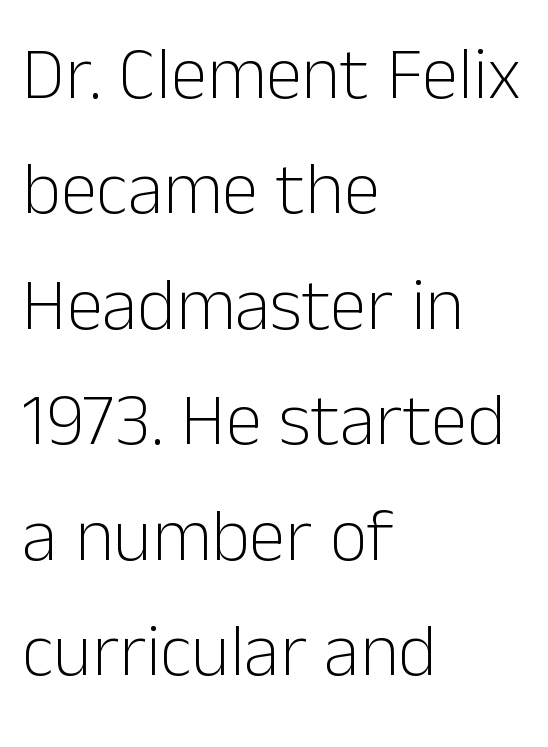
{"serif": "no", "italic": "no", "bold": "no", "weight": "light", "width": "normal", "stroke_contrast": "low", "x_height": "medium", "monospaced": "no", "underline": "no", "align": "left", "line_spacing": "normal", "line_spacing_ratio": 1.56, "letter_spacing": "normal", "letter_spacing_em": 0.0, "glyph_px": 74}
